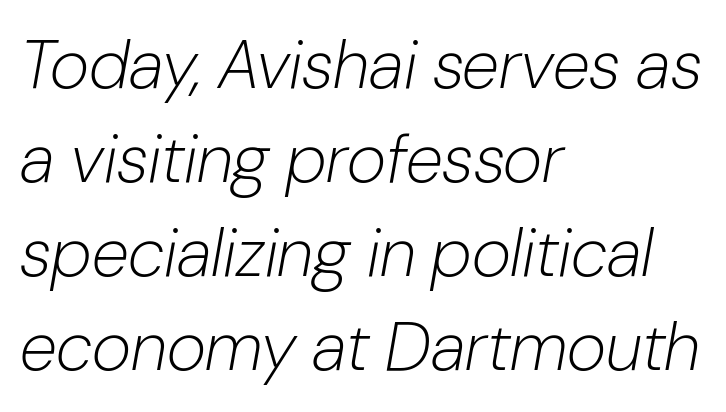
Q: Is the text bold? A: No.
Q: Is the text italic (slanted)? A: Yes, it leans right by about 10 degrees.
Q: Is the text underlined? A: No.
Q: How is the paragraph aligned? A: Left-aligned.
Q: Is the spacing between letters normal or unusually wide? A: Normal.
Q: Is the spacing between lines tight, normal or loose? A: Normal.
Q: Width (condensed, normal, or wide)? A: Normal.
Q: Stroke contrast? A: Low.
Q: x-height? A: Medium.
Q: Monospaced? A: No.
